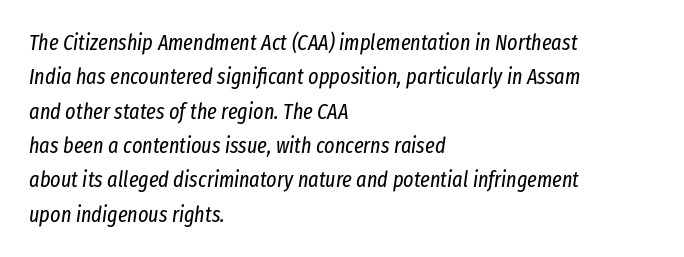
Quick note: underline off. If you measured baseline to baseline, you'd find a middling distance. The letters look calm and open, with moderate or lighter stems. The lettering tilts uniformly, giving the passage an italic look. Compared with a centered layout, this one pins lines to the left instead. Nothing unusual about the tracking: characters are spaced as the font intends.
